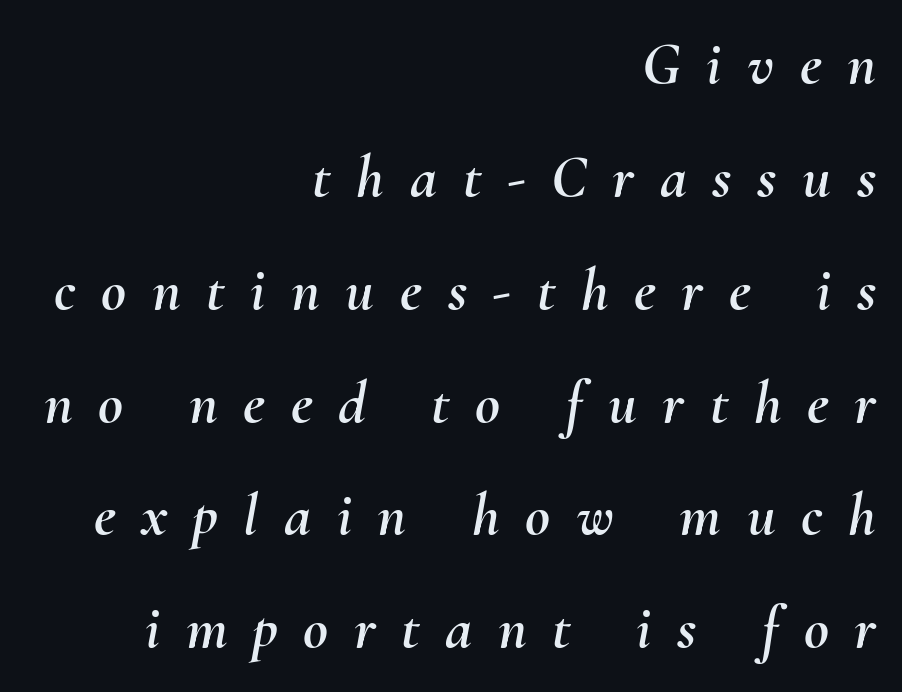
Leftover space on each line is placed entirely before the opening word. Observe the wide spacing: letters keep a clear distance from each other. Quick note: italic. Underline: absent. A typesetter would call this proportional, since set widths differ per character.
